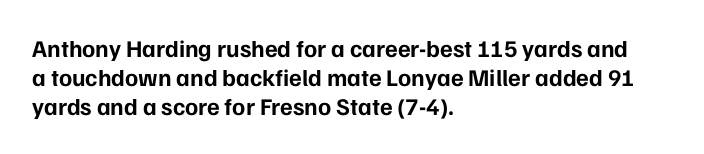
Bold? Absolutely — the strokes are thick and heavy. These lines are set flush left with a ragged right edge. Each row of text sits above clean, open space. There is no visible air inserted between adjacent glyphs. The type sits square on the baseline with zero lean.
